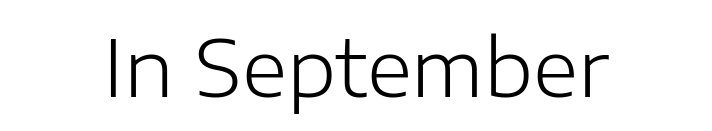
The image shows 78 px light sans-serif type, upright; set centered, normal letter spacing, not underlined; low stroke contrast and a medium x-height.
